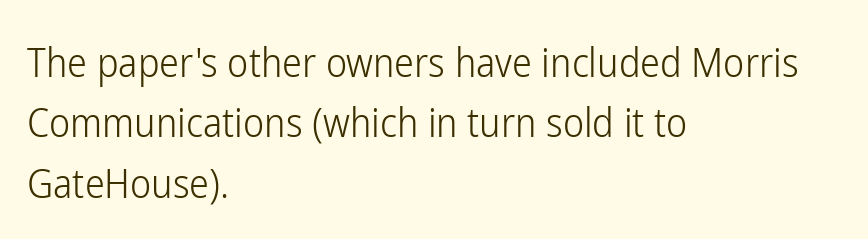
{"serif": "no", "italic": "no", "bold": "no", "weight": "light", "width": "condensed", "stroke_contrast": "low", "x_height": "medium", "monospaced": "no", "underline": "no", "align": "left", "line_spacing": "normal", "line_spacing_ratio": 1.51, "letter_spacing": "normal", "letter_spacing_em": 0.0, "glyph_px": 40}
